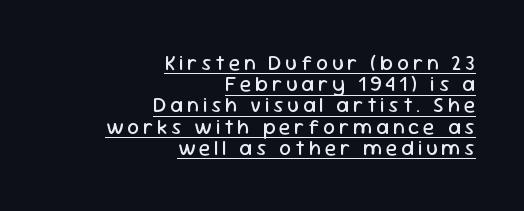
{"italic": "no", "bold": "no", "underline": "yes", "align": "right", "line_spacing": "tight", "line_spacing_ratio": 1.01, "glyph_px": 21}
